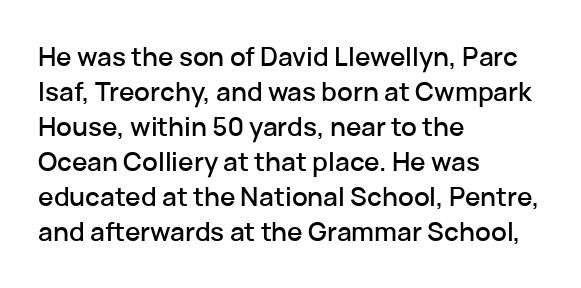
Q: Is the text italic (slanted)? A: No, it is upright.
Q: Is the text underlined? A: No.
Q: How is the paragraph aligned? A: Left-aligned.
Q: Is the spacing between letters normal or unusually wide? A: Normal.
Q: Is the spacing between lines tight, normal or loose? A: Normal.
